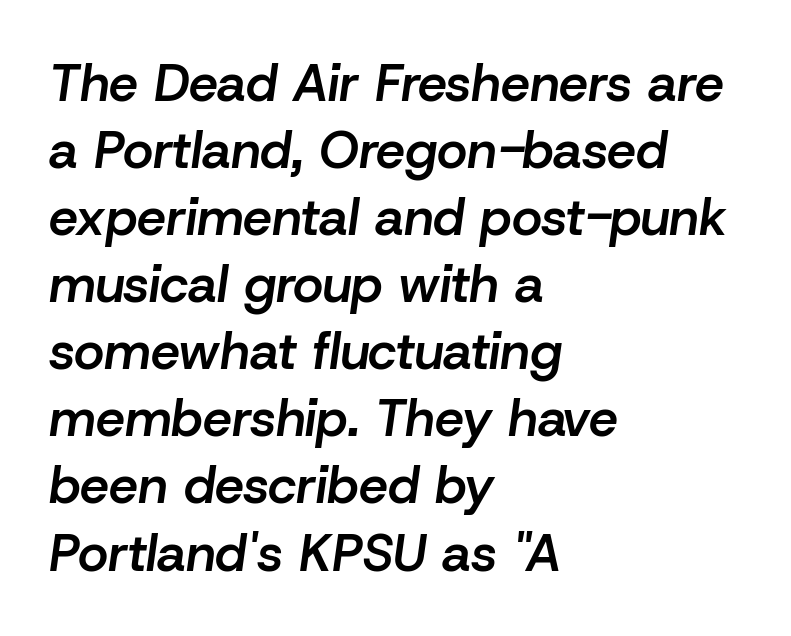
{"italic": "yes", "lean": "right", "slant_degrees": 8, "bold": "semi", "weight": "semibold", "width": "normal", "stroke_contrast": "low", "x_height": "medium", "monospaced": "no", "underline": "no", "align": "left", "line_spacing": "normal", "line_spacing_ratio": 1.29, "letter_spacing": "normal", "letter_spacing_em": 0.0, "glyph_px": 52}
